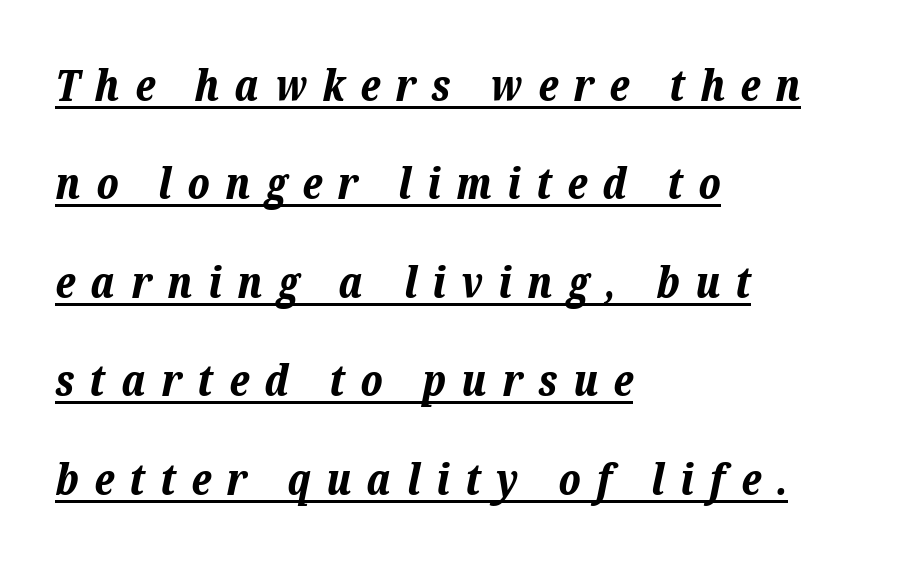
The image shows 43 px bold type, italic (leaning right); set left-aligned, loose line spacing (2.29x), unusually wide letter spacing (+0.36 em), underlined; low stroke contrast and a medium x-height.
